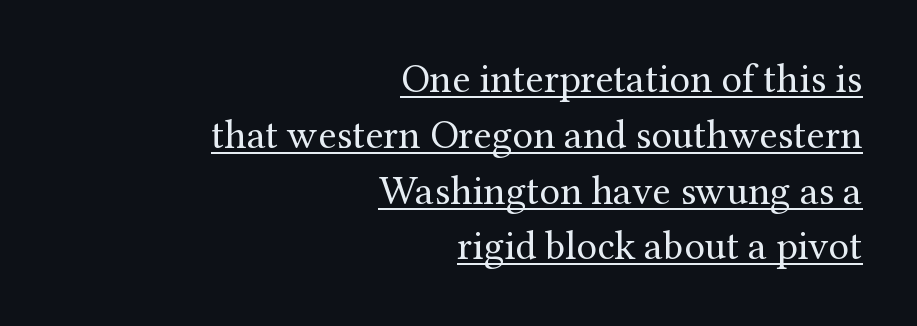
The image shows 41 px regular-weight serif type, upright; set right-aligned, normal line spacing (1.36x), normal letter spacing, underlined; medium stroke contrast and a medium x-height.
